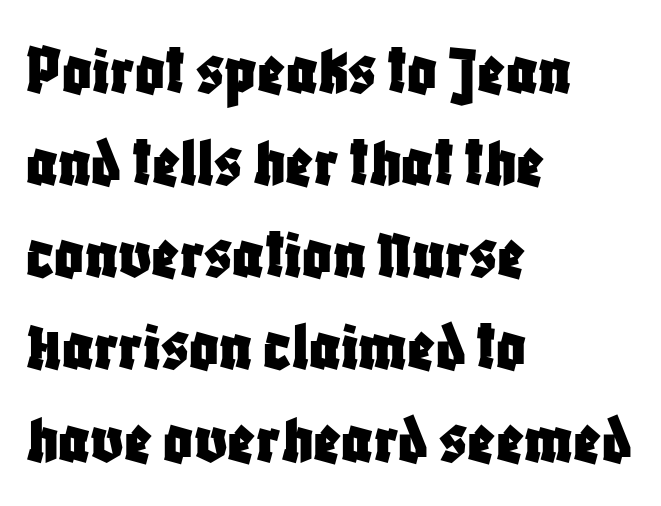
Q: Is the text italic (slanted)? A: No, it is upright.
Q: Is the typeface a serif or a sans-serif typeface? A: Sans-serif.
Q: Is the text underlined? A: No.
Q: How is the paragraph aligned? A: Left-aligned.
Q: Is the spacing between letters normal or unusually wide? A: Normal.
Q: Is the spacing between lines tight, normal or loose? A: Normal.
Q: Width (condensed, normal, or wide)? A: Condensed.
Q: Stroke contrast? A: Low.
Q: x-height? A: Large.
Q: Monospaced? A: No.
